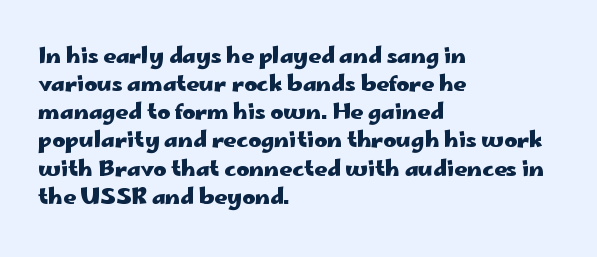
{"italic": "no", "bold": "yes", "underline": "no", "align": "left", "line_spacing": "normal", "line_spacing_ratio": 1.28, "letter_spacing": "normal", "letter_spacing_em": 0.0, "glyph_px": 22}
